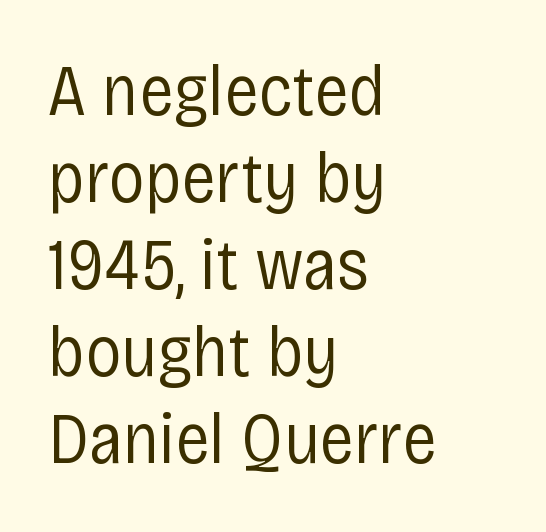
The image shows 72 px regular-weight, condensed sans-serif type, upright; set left-aligned, line spacing 1.21x, normal letter spacing, not underlined; low stroke contrast and a large x-height.
